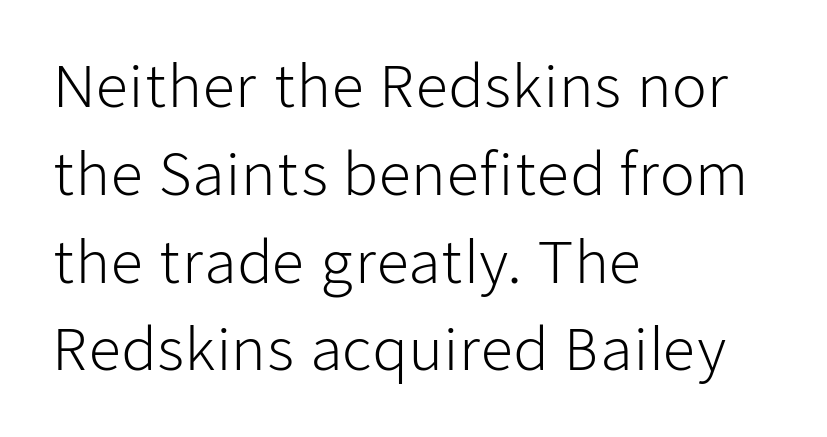
{"serif": "no", "italic": "no", "bold": "no", "weight": "light", "width": "normal", "stroke_contrast": "low", "x_height": "medium", "monospaced": "no", "underline": "no", "align": "left", "line_spacing": "normal", "line_spacing_ratio": 1.54, "letter_spacing": "normal", "letter_spacing_em": 0.0, "glyph_px": 57}
